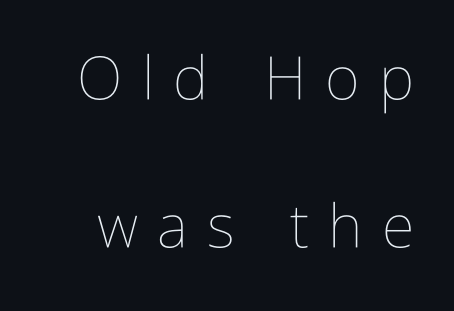
The space beneath each line is pristine and unruled. Honestly, the letter spacing is so wide it's the main thing you notice. These lines stand farther apart than default settings would place them. The font sits on the lighter half of the weight spectrum, regular included. This is roman type, the default non-slanted kind. Here the designer chose a conventional face with non-uniform glyph widths.
